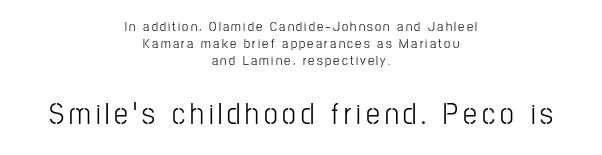
Regarding serifs, this sample does without them. Here the designer chose a conventional face with non-uniform glyph widths. The glyphs are unaccompanied by any horizontal stroke below them. You get the small type first, then a jump to larger type.
